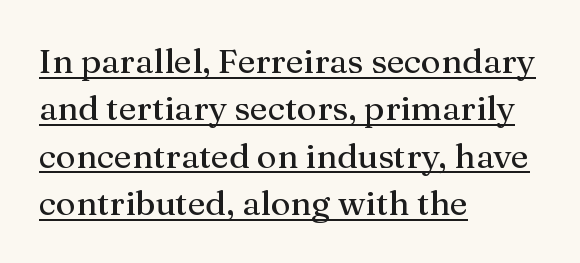
Q: Is the text italic (slanted)? A: No, it is upright.
Q: Is the typeface a serif or a sans-serif typeface? A: Serif.
Q: Is the text underlined? A: Yes.
Q: How is the paragraph aligned? A: Left-aligned.
Q: Is the spacing between letters normal or unusually wide? A: Normal.
Q: Is the spacing between lines tight, normal or loose? A: Normal.
Q: Width (condensed, normal, or wide)? A: Normal.
Q: Stroke contrast? A: Medium.
Q: x-height? A: Medium.
Q: Monospaced? A: No.
